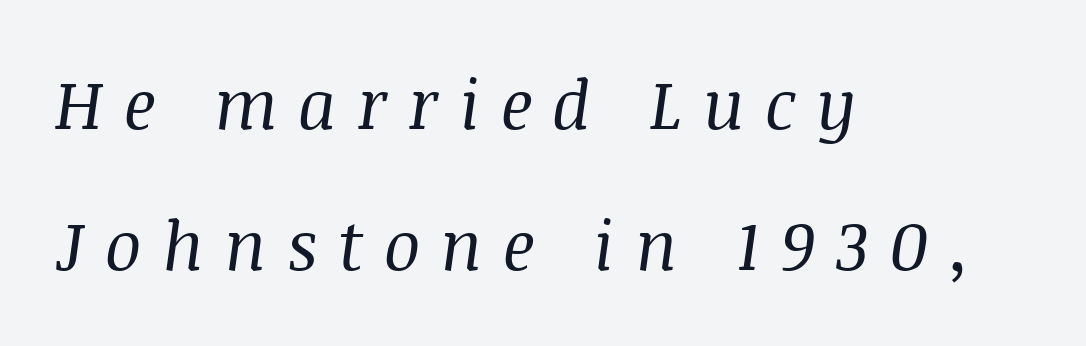
The image shows 68 px regular-weight serif type, italic (leaning right); set left-aligned, loose line spacing (2.08x), unusually wide letter spacing (+0.3 em), not underlined; medium stroke contrast and a large x-height.
